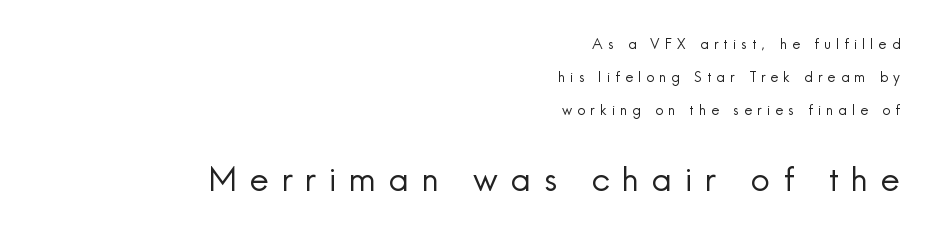
The image shows 34 px regular-weight sans-serif type, upright; set right-aligned, loose line spacing (2.34x), unusually wide letter spacing (+0.37 em), not underlined; the second (bottom) block is 2.43x larger; a small x-height.
